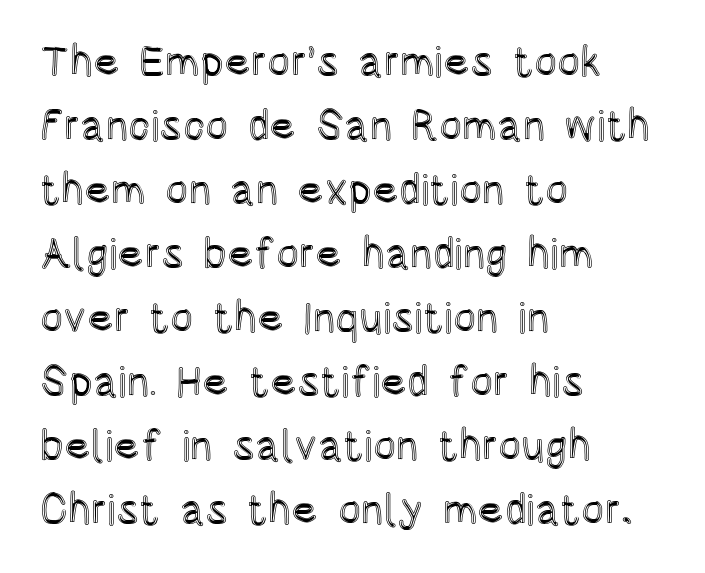
Does extra space separate the letters? No, they use regular spacing. Horizontal bands of white between lines are of average thickness. This sample uses an upright cut, with every glyph sitting square on the baseline. The strip under each line holds only bare page. The typesetter chose a ragged-right arrangement here.
